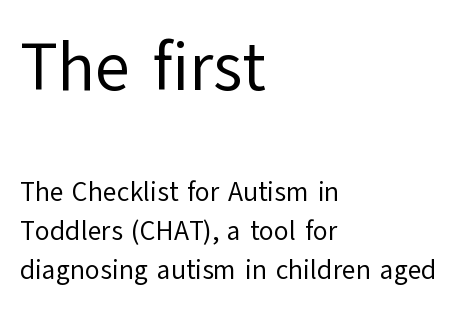
The image shows 68 px regular-weight sans-serif type, upright; set left-aligned, normal line spacing (1.45x), normal letter spacing, not underlined; the first (top) block is 2.52x larger; low stroke contrast and a medium x-height.
